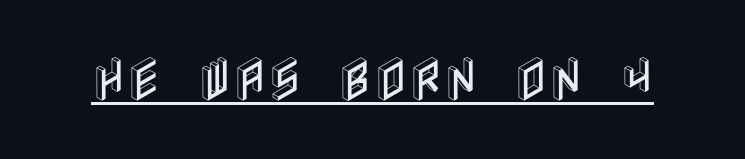
Q: Is the text italic (slanted)? A: No, it is upright.
Q: Is the text underlined? A: Yes.
Q: Is the spacing between letters normal or unusually wide? A: Normal.
Q: Width (condensed, normal, or wide)? A: Condensed.
Q: x-height? A: Large.
